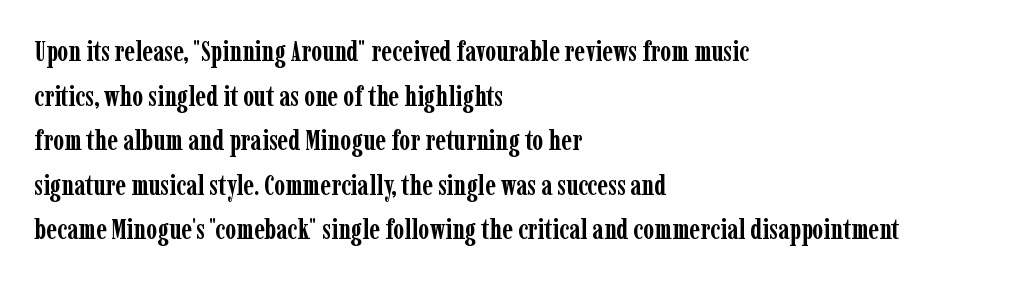
The image shows 28 px semibold, condensed serif type, upright; set left-aligned, normal line spacing (1.59x), normal letter spacing, not underlined; low stroke contrast and a medium x-height.
